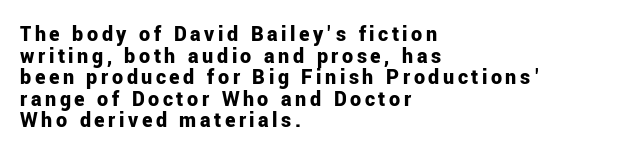
Is the block centered? No — it sits flush against the left margin. Every stem runs plumb, perpendicular to the baseline. Decoration check: the copy has no underline. Heft: maximum for text — a bold. Quick note: interline space is minimal.
